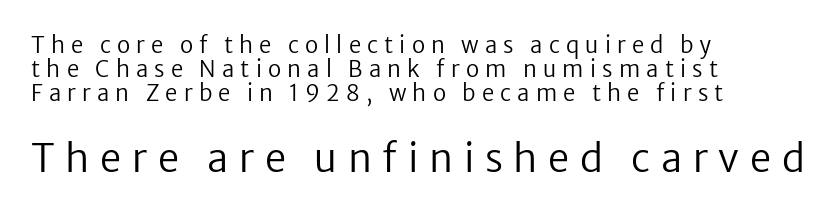
The image shows 38 px regular-weight sans-serif type, upright; set left-aligned, tight line spacing (1.1x), unusually wide letter spacing (+0.28 em), not underlined; the second (bottom) block is 1.73x larger; low stroke contrast and a medium x-height.
